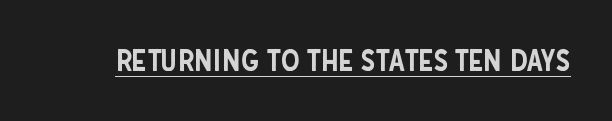
The image shows 30 px condensed sans-serif type, upright; set normal letter spacing, underlined; low stroke contrast and a large x-height.
